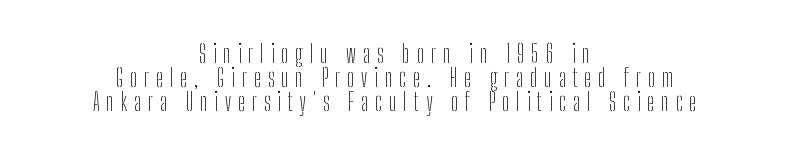
Q: Is the text bold? A: No.
Q: Is the text italic (slanted)? A: No, it is upright.
Q: Is the text underlined? A: No.
Q: How is the paragraph aligned? A: Centered.
Q: Is the spacing between letters normal or unusually wide? A: Unusually wide.
Q: Is the spacing between lines tight, normal or loose? A: Tight.
